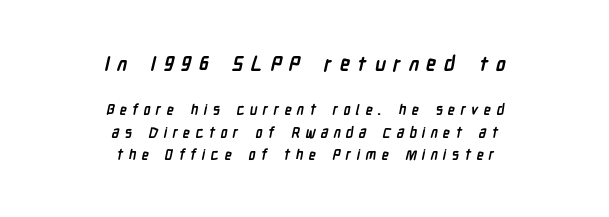
{"bold": "yes", "underline": "no", "align": "center", "line_spacing": "normal", "line_spacing_ratio": 1.61, "letter_spacing": "wide", "letter_spacing_em": 0.38, "larger_block": "first", "size_ratio": 1.43, "glyph_px": 20}
